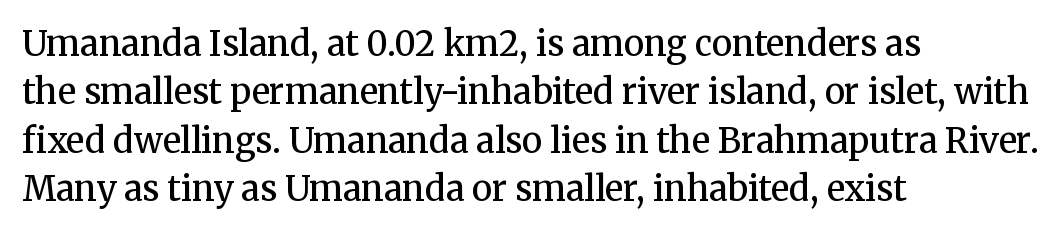
Glyph-to-glyph distance matches everyday printed text. The type family on display is of the serif kind. It's the straight-up-and-down kind of type. Underlining? Definitely not there.
